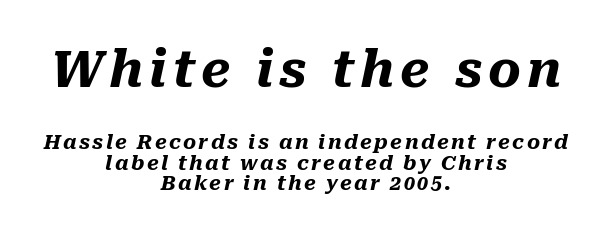
{"italic": "yes", "lean": "right", "slant_degrees": 10, "bold": "yes", "weight": "heavy", "width": "normal", "stroke_contrast": "medium", "x_height": "medium", "monospaced": "no", "underline": "no", "align": "center", "line_spacing": "tight", "line_spacing_ratio": 1.01, "larger_block": "first", "size_ratio": 2.5, "glyph_px": 50}
